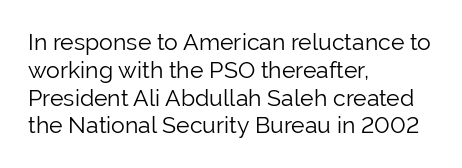
The image shows 23 px text type, upright; set left-aligned, line spacing 1.21x, normal letter spacing, not underlined.
